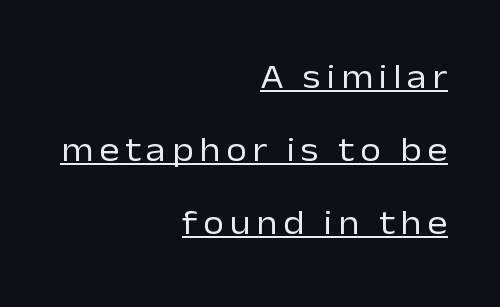
Think of a printed novel: that variable character pitch is what you see here. The type family on display is of the sans-serif kind. Characters remain perfectly vertical along every line. Does the copy run flush right? Yes — the right margin is perfectly even. Successive baselines arrive slowly, with a big drop between each.
